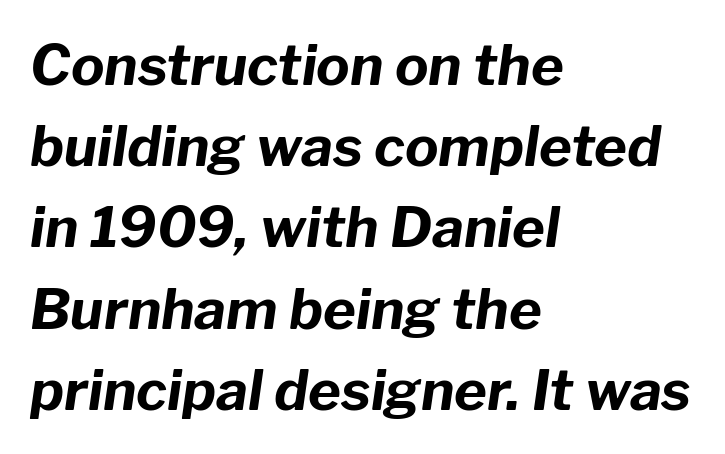
Reading down the block, your eye returns to a fixed left position each line. The passage shown leans; its letterforms are oblique. Check under the words: just untouched page. The horizontal fit of the characters is conventional and even. A dark, heavy texture on the line: the type is bold.
